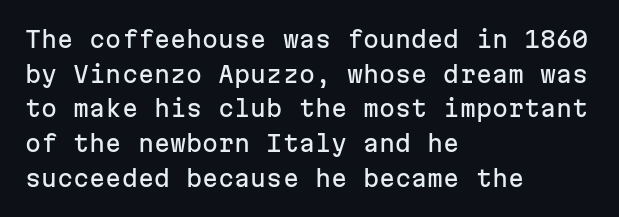
The image shows 23 px text type, upright; set left-aligned, normal line spacing (1.51x), normal letter spacing, not underlined.
